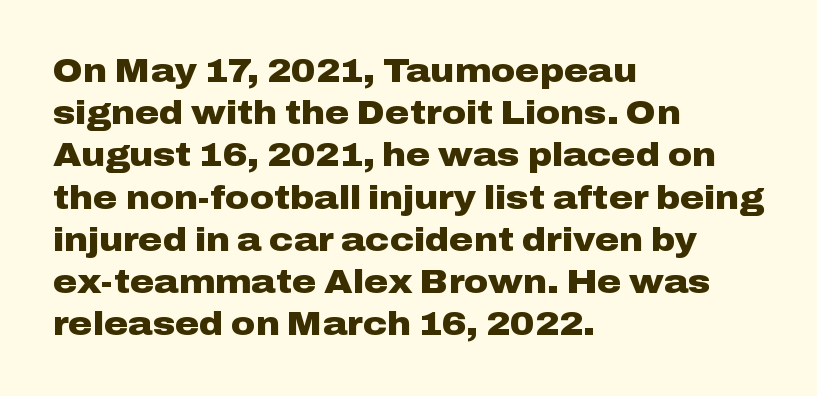
The passage shown has conventional tracking throughout. Quick note: interline space is typical. Caption: bold face, heavy strokes. The letters advance in unequal steps, a hallmark of proportional type. The lines in this sample share a left origin and differ only in where they stop.
